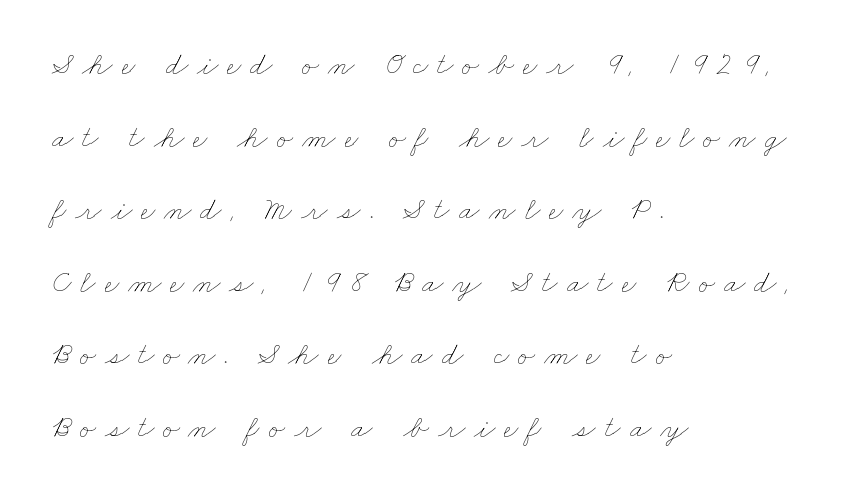
Q: Is the text bold? A: No.
Q: Is the text underlined? A: No.
Q: How is the paragraph aligned? A: Left-aligned.
Q: Is the spacing between letters normal or unusually wide? A: Unusually wide.
Q: Is the spacing between lines tight, normal or loose? A: Loose.
Q: Width (condensed, normal, or wide)? A: Wide.
Q: Stroke contrast? A: Low.
Q: x-height? A: Small.
Q: Monospaced? A: No.
